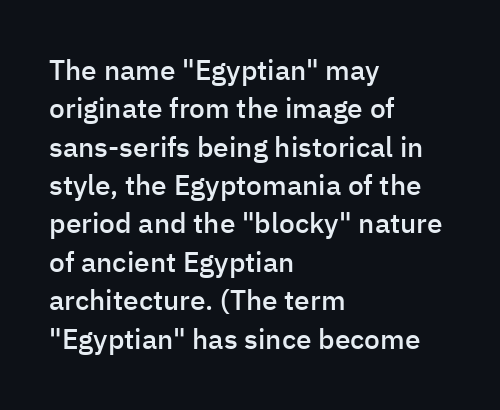
The zone under the glyphs is completely vacant. Style check: upright. You could not count columns in this text — the font is proportionally spaced. I'd call this a sans setting — the letters go barefoot. Glyph-to-glyph distance matches everyday printed text.
